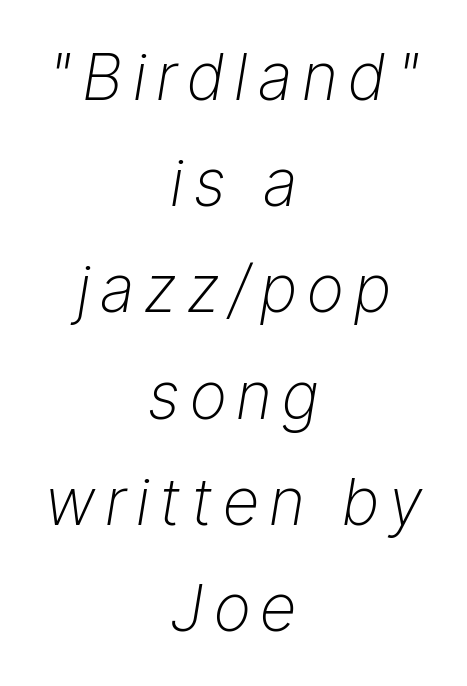
The image shows 64 px light type, italic (leaning right); set centered, normal line spacing (1.66x), not underlined; low stroke contrast and a medium x-height.
